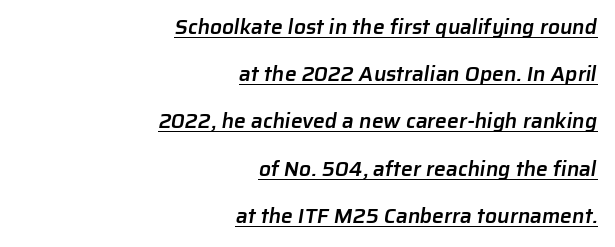
Weight: semibold (demi). Descenders here cross a horizontal rule under the line. Each word holds together tightly as a unit, with standard inter-letter gaps. These lines are set flush right with a ragged left edge. A typesetter would call this leading open, well beyond the default.
